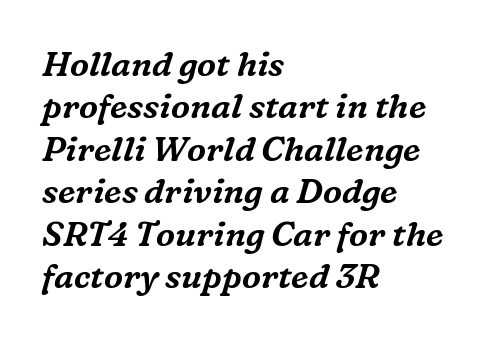
The image shows 34 px serif type, italic (leaning right); set left-aligned, normal line spacing (1.25x), normal letter spacing, not underlined; medium stroke contrast and a medium x-height.
